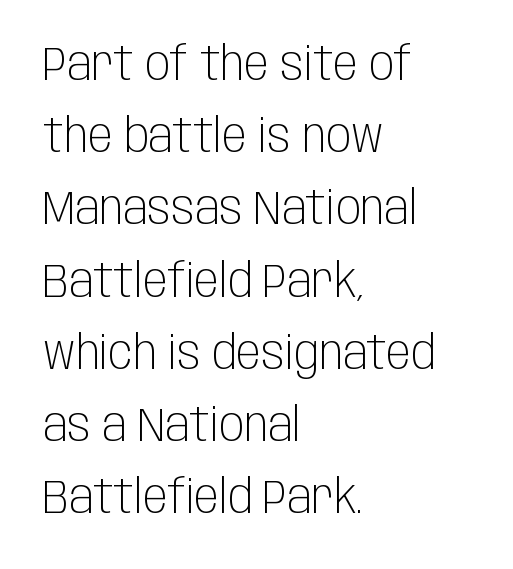
Q: Is the text bold? A: No.
Q: Is the text italic (slanted)? A: No, it is upright.
Q: Is the typeface a serif or a sans-serif typeface? A: Sans-serif.
Q: Is the text underlined? A: No.
Q: How is the paragraph aligned? A: Left-aligned.
Q: Is the spacing between letters normal or unusually wide? A: Normal.
Q: Is the spacing between lines tight, normal or loose? A: Normal.
Q: Width (condensed, normal, or wide)? A: Condensed.
Q: Stroke contrast? A: Low.
Q: x-height? A: Large.
Q: Monospaced? A: No.
